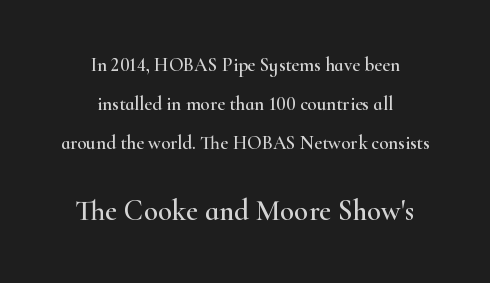
The image shows 29 px wide serif type, upright; set centered, loose line spacing (2.05x), normal letter spacing, not underlined; the second (bottom) block is 1.53x larger; high stroke contrast and a small x-height.
